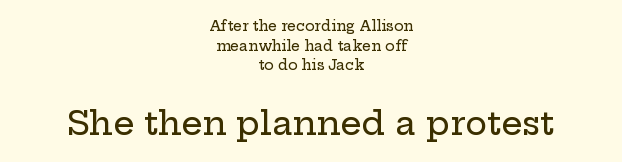
Plain, unruled lines of type. Does extra space separate the letters? No, they use regular spacing. Normally led — the rows are evenly, conventionally spaced. Upright lettering throughout. These lines are rendered in a variable-pitch font. The face used here appears at its bigger size in the lower chunk.
